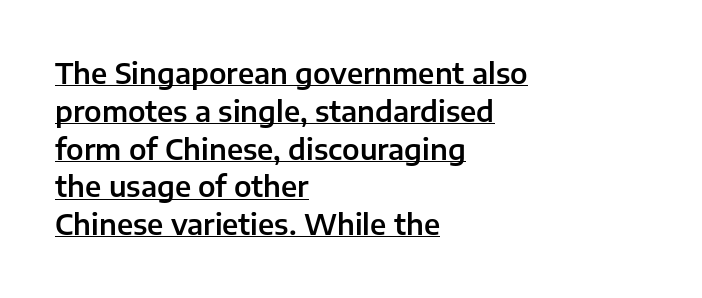
{"serif": "no", "italic": "no", "width": "normal", "stroke_contrast": "low", "x_height": "medium", "monospaced": "no", "underline": "yes", "align": "left", "line_spacing": "normal", "line_spacing_ratio": 1.35, "letter_spacing": "normal", "letter_spacing_em": 0.0, "glyph_px": 28}
